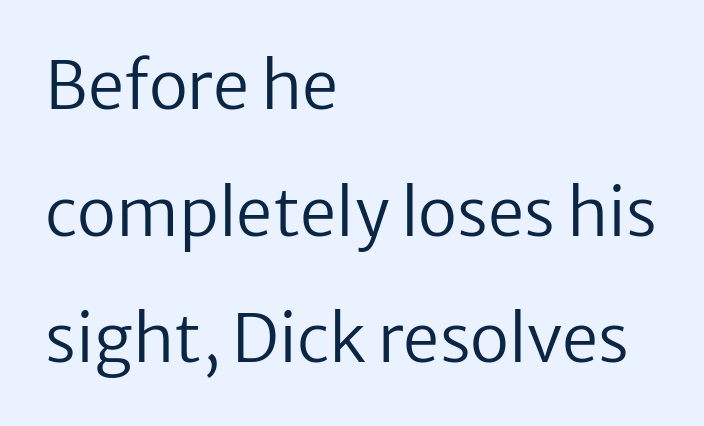
The image shows 65 px regular-weight sans-serif type, upright; set left-aligned, loose line spacing (1.95x), normal letter spacing, not underlined; low stroke contrast and a medium x-height.
